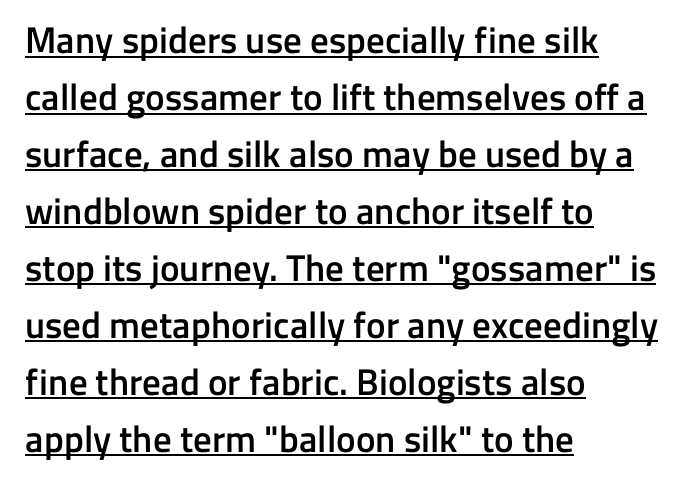
The image shows 37 px semibold sans-serif type, upright; set left-aligned, normal line spacing (1.54x), normal letter spacing, underlined; low stroke contrast and a medium x-height.
